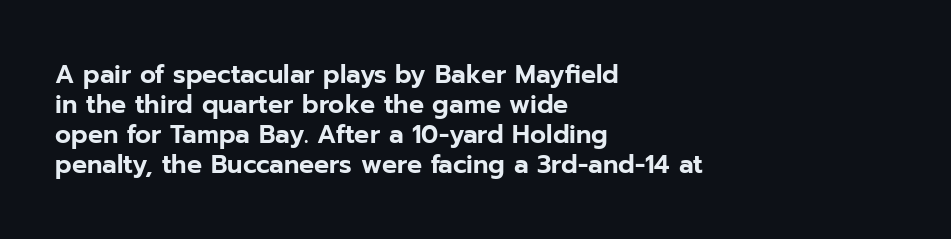
The image shows 25 px text type, upright; set left-aligned, line spacing 1.2x, normal letter spacing, not underlined.
